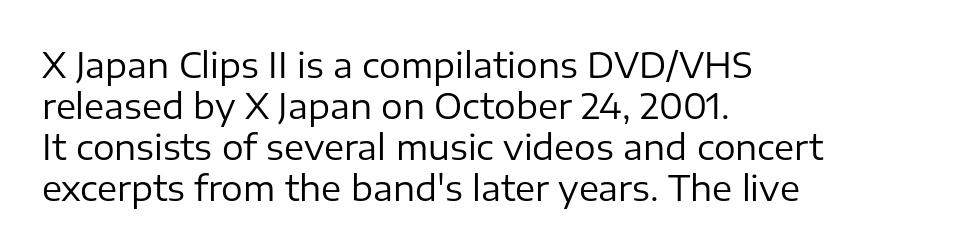
{"serif": "no", "italic": "no", "bold": "no", "weight": "regular", "width": "normal", "stroke_contrast": "low", "x_height": "medium", "monospaced": "no", "underline": "no", "align": "left", "line_spacing_ratio": 1.21, "letter_spacing": "normal", "letter_spacing_em": 0.0, "glyph_px": 34}
